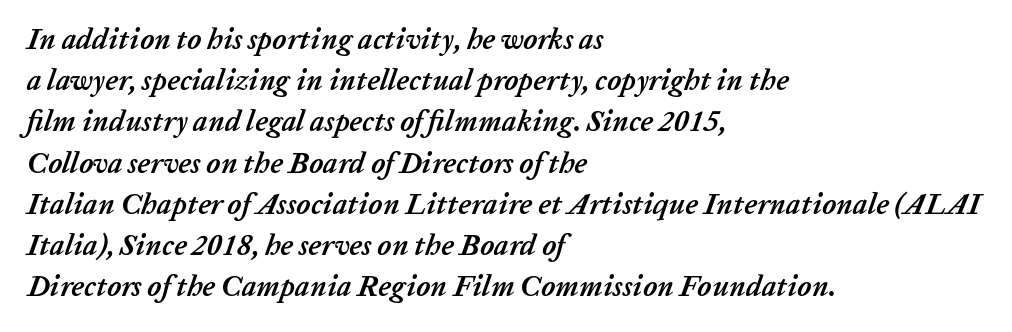
The image shows 29 px semibold type, italic (leaning right); set left-aligned, normal line spacing (1.42x), normal letter spacing, not underlined; low stroke contrast and a medium x-height.
